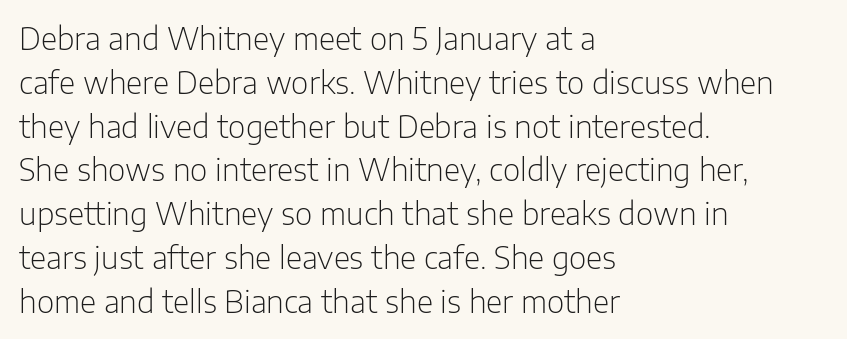
Q: Is the text bold? A: No.
Q: Is the text italic (slanted)? A: No, it is upright.
Q: Is the typeface a serif or a sans-serif typeface? A: Sans-serif.
Q: Is the text underlined? A: No.
Q: How is the paragraph aligned? A: Left-aligned.
Q: Is the spacing between letters normal or unusually wide? A: Normal.
Q: Is the spacing between lines tight, normal or loose? A: Normal.
Q: Width (condensed, normal, or wide)? A: Normal.
Q: Stroke contrast? A: Low.
Q: x-height? A: Medium.
Q: Monospaced? A: No.
